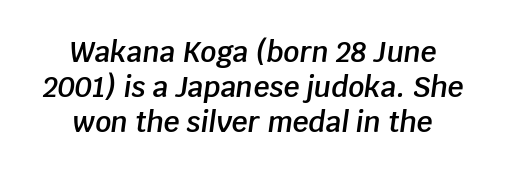
Looking at the ascenders, they clearly lean. Just letters on the line, the space beneath them empty. As a designer I'd log this as weight 600, semibold. Notice how descenders clear the ascenders below comfortably — that's standard leading. The paragraph shown floats in the horizontal middle.
